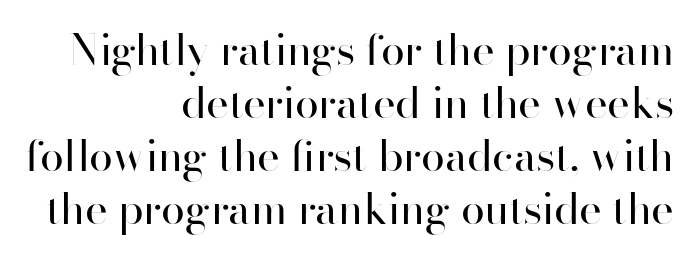
Q: Is the text bold? A: No.
Q: Is the text italic (slanted)? A: No, it is upright.
Q: Is the typeface a serif or a sans-serif typeface? A: Sans-serif.
Q: Is the text underlined? A: No.
Q: How is the paragraph aligned? A: Right-aligned.
Q: Is the spacing between letters normal or unusually wide? A: Normal.
Q: Width (condensed, normal, or wide)? A: Normal.
Q: Stroke contrast? A: High.
Q: x-height? A: Small.
Q: Monospaced? A: No.
